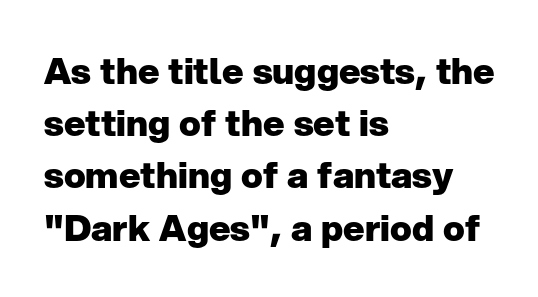
The paragraph shown leans on its left margin. The gaps between neighbouring characters are ordinary and unremarkable. Note the varied advance widths — an 'i' is clearly narrower than an 'm'. One glance says typical: line gaps are just what's usual. The area under the type is left untouched.
